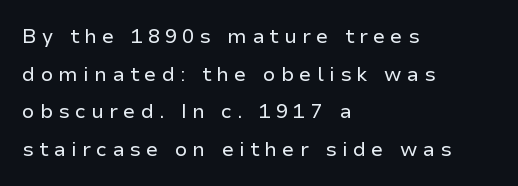
{"italic": "no", "bold": "no", "underline": "no", "align": "left", "line_spacing_ratio": 1.88, "letter_spacing": "wide", "letter_spacing_em": 0.26, "glyph_px": 20}
